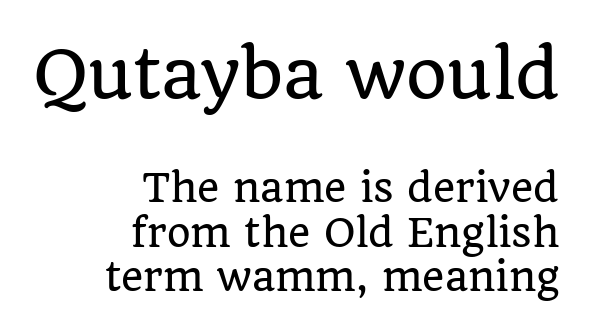
{"serif": "yes", "italic": "no", "width": "normal", "stroke_contrast": "low", "x_height": "large", "monospaced": "no", "underline": "no", "align": "right", "line_spacing_ratio": 1.18, "letter_spacing": "normal", "letter_spacing_em": 0.0, "larger_block": "first", "size_ratio": 1.74, "glyph_px": 66}
